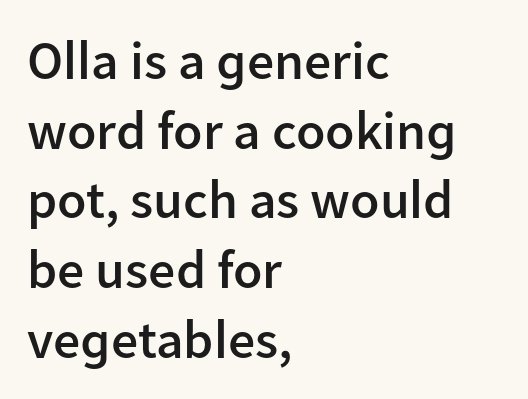
The image shows 54 px semibold sans-serif type, upright; set left-aligned, normal line spacing (1.29x), normal letter spacing, not underlined; low stroke contrast and a medium x-height.
